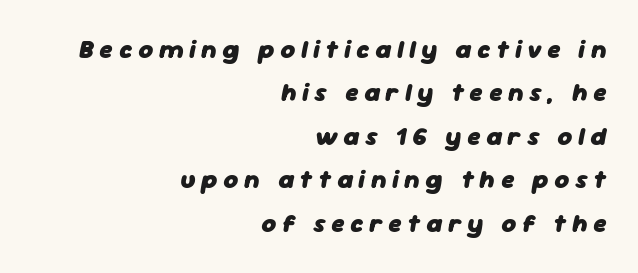
The image shows 25 px bold type, italic (leaning right); set right-aligned, line spacing 1.74x, unusually wide letter spacing (+0.23 em), not underlined.
